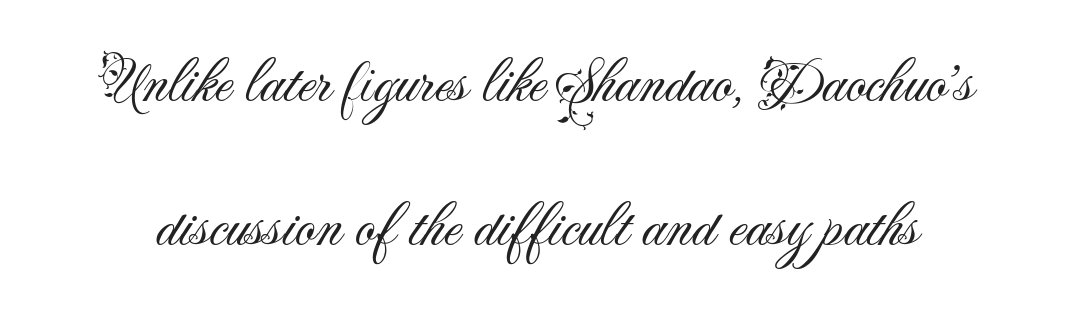
The typeface chosen for these lines omits serifs. Weight: in the light-to-regular range. How are the letters spaced? Ordinarily, with no added tracking.
